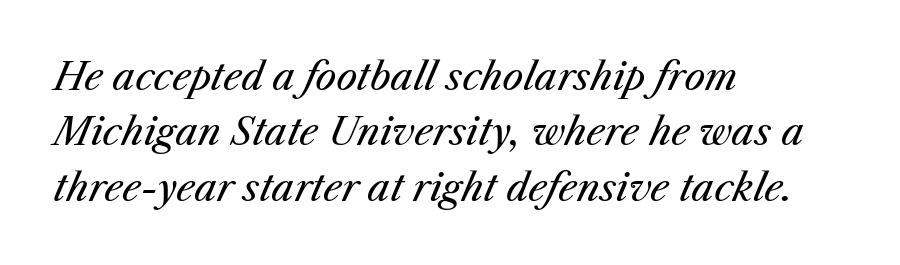
This rendering leaves character spacing at its baseline value. This is not heavy type; no bold has been used. Lines of text with bare space underneath. Each new line begins a customary step beneath the previous one. This sample is left-justified, so line endings fall wherever the words run out.
